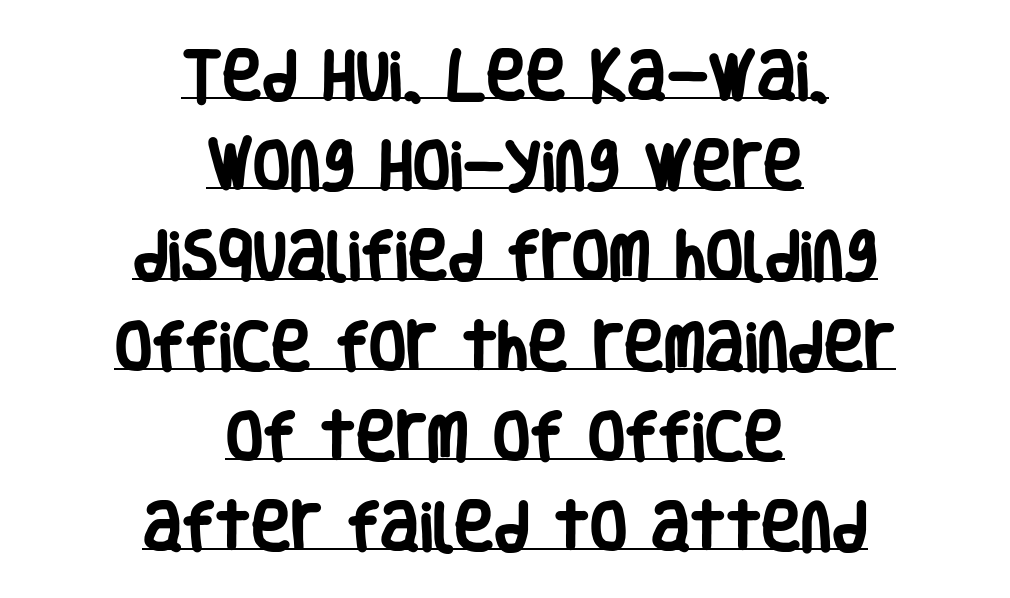
The image shows 54 px heavy, condensed sans-serif type, upright; set centered, normal line spacing (1.67x), normal letter spacing, underlined; low stroke contrast and a large x-height.
